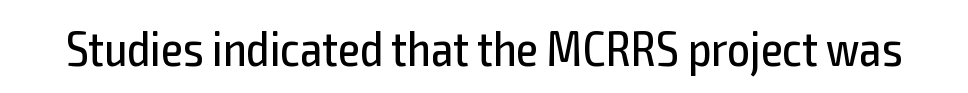
Q: Is the text bold? A: No.
Q: Is the text italic (slanted)? A: No, it is upright.
Q: Is the typeface a serif or a sans-serif typeface? A: Sans-serif.
Q: Is the text underlined? A: No.
Q: Is the spacing between letters normal or unusually wide? A: Normal.
Q: Width (condensed, normal, or wide)? A: Condensed.
Q: x-height? A: Medium.
Q: Monospaced? A: No.
